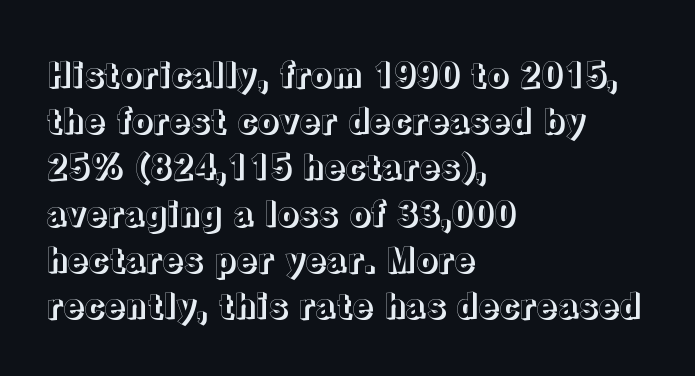
Q: Is the text italic (slanted)? A: No, it is upright.
Q: Is the text underlined? A: No.
Q: How is the paragraph aligned? A: Left-aligned.
Q: Is the spacing between letters normal or unusually wide? A: Normal.
Q: Is the spacing between lines tight, normal or loose? A: Normal.
Q: Width (condensed, normal, or wide)? A: Normal.
Q: x-height? A: Medium.
Q: Monospaced? A: No.
